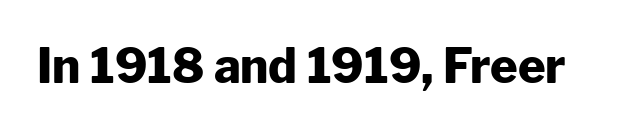
The image shows 47 px heavy sans-serif type, upright; set normal letter spacing, not underlined; low stroke contrast and a medium x-height.
